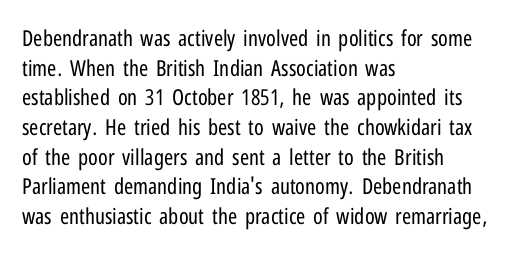
The image shows 22 px text type, upright; set left-aligned, normal line spacing (1.35x), normal letter spacing, not underlined.
